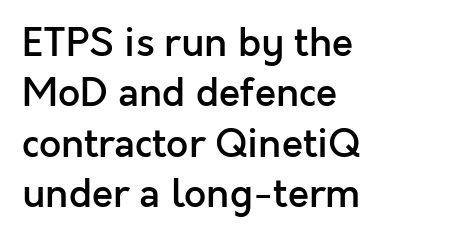
{"serif": "no", "italic": "no", "bold": "semi", "weight": "semibold", "width": "normal", "x_height": "medium", "monospaced": "no", "underline": "no", "align": "left", "line_spacing": "normal", "line_spacing_ratio": 1.29, "letter_spacing": "normal", "letter_spacing_em": 0.0, "glyph_px": 39}
